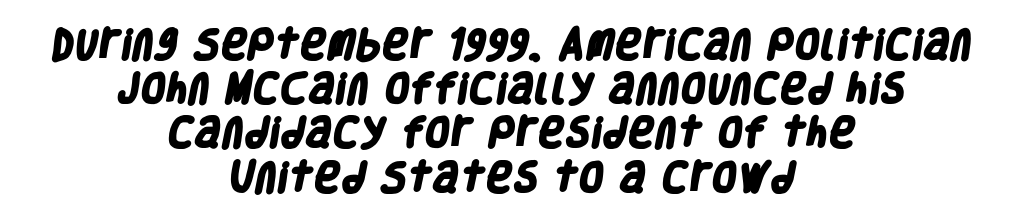
Here the designer chose a conventional face with non-uniform glyph widths. How would I describe the line gaps? Plain and ordinary. Descenders are the only things crossing below the line. Does the type have serifs? No, each stem ends abruptly. Short and long lines alike share a common midpoint.
